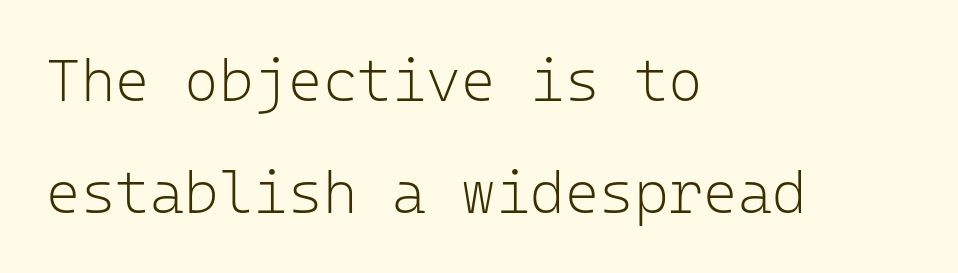
Q: Is the text bold? A: No.
Q: Is the text italic (slanted)? A: No, it is upright.
Q: Is the typeface a serif or a sans-serif typeface? A: Sans-serif.
Q: Is the text underlined? A: No.
Q: How is the paragraph aligned? A: Left-aligned.
Q: Is the spacing between letters normal or unusually wide? A: Normal.
Q: Width (condensed, normal, or wide)? A: Normal.
Q: Stroke contrast? A: Low.
Q: x-height? A: Medium.
Q: Monospaced? A: Yes.
